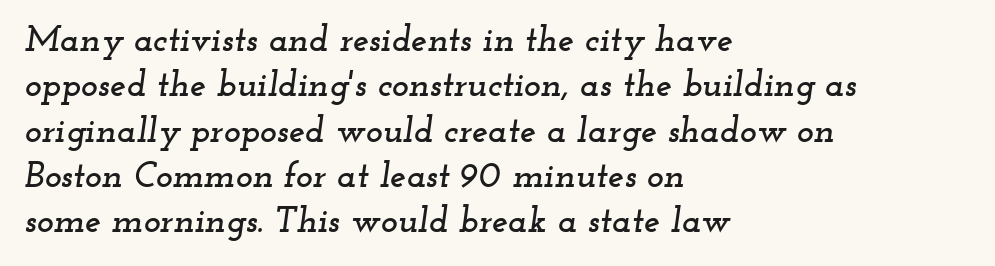
Q: Is the text italic (slanted)? A: Yes, it leans right by about 12 degrees.
Q: Is the typeface a serif or a sans-serif typeface? A: Serif.
Q: Is the text underlined? A: No.
Q: How is the paragraph aligned? A: Left-aligned.
Q: Is the spacing between letters normal or unusually wide? A: Normal.
Q: Is the spacing between lines tight, normal or loose? A: Normal.
Q: Width (condensed, normal, or wide)? A: Wide.
Q: Stroke contrast? A: Low.
Q: x-height? A: Small.
Q: Monospaced? A: No.
